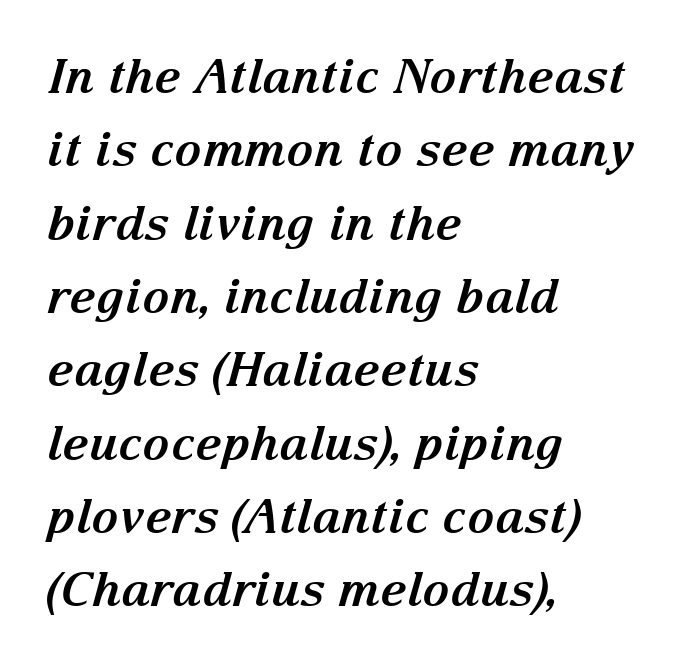
Line spacing here is normal. How are the letters spaced? Ordinarily, with no added tracking. Layout note: lines flush left. Heft: maximum for text — a bold. Check under the words: just untouched page.
